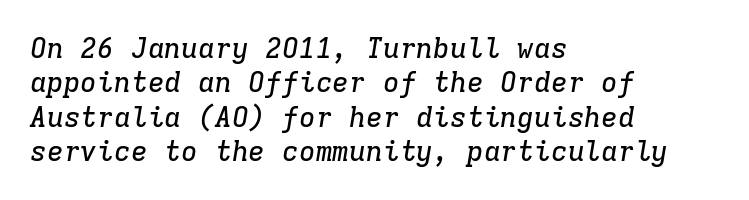
The image shows 28 px serif type, italic (leaning right), monospaced; set left-aligned, line spacing 1.23x, normal letter spacing, not underlined; low stroke contrast and a medium x-height.
